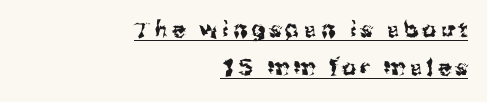
Every character sits straight up, as roman type does. This sample is right-justified, so line beginnings fall wherever the words allow. The passage shown has open, widely tracked lettering throughout. What decoration does the sample have? An underline.
